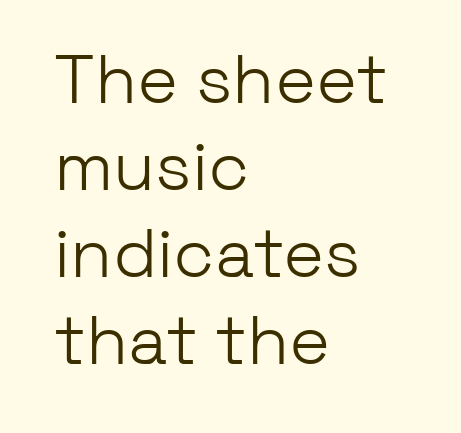
Q: Is the text bold? A: No.
Q: Is the text italic (slanted)? A: No, it is upright.
Q: Is the typeface a serif or a sans-serif typeface? A: Sans-serif.
Q: Is the text underlined? A: No.
Q: How is the paragraph aligned? A: Left-aligned.
Q: Is the spacing between letters normal or unusually wide? A: Normal.
Q: Is the spacing between lines tight, normal or loose? A: Normal.
Q: Width (condensed, normal, or wide)? A: Normal.
Q: Stroke contrast? A: Low.
Q: x-height? A: Medium.
Q: Monospaced? A: No.
